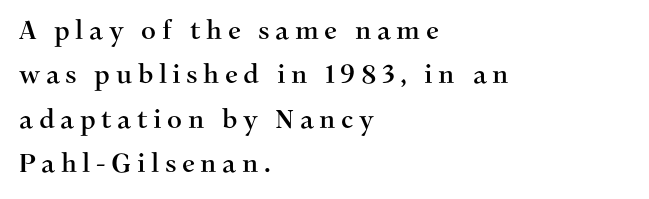
{"italic": "no", "underline": "no", "align": "left", "line_spacing_ratio": 1.71, "letter_spacing": "wide", "letter_spacing_em": 0.21, "glyph_px": 26}
